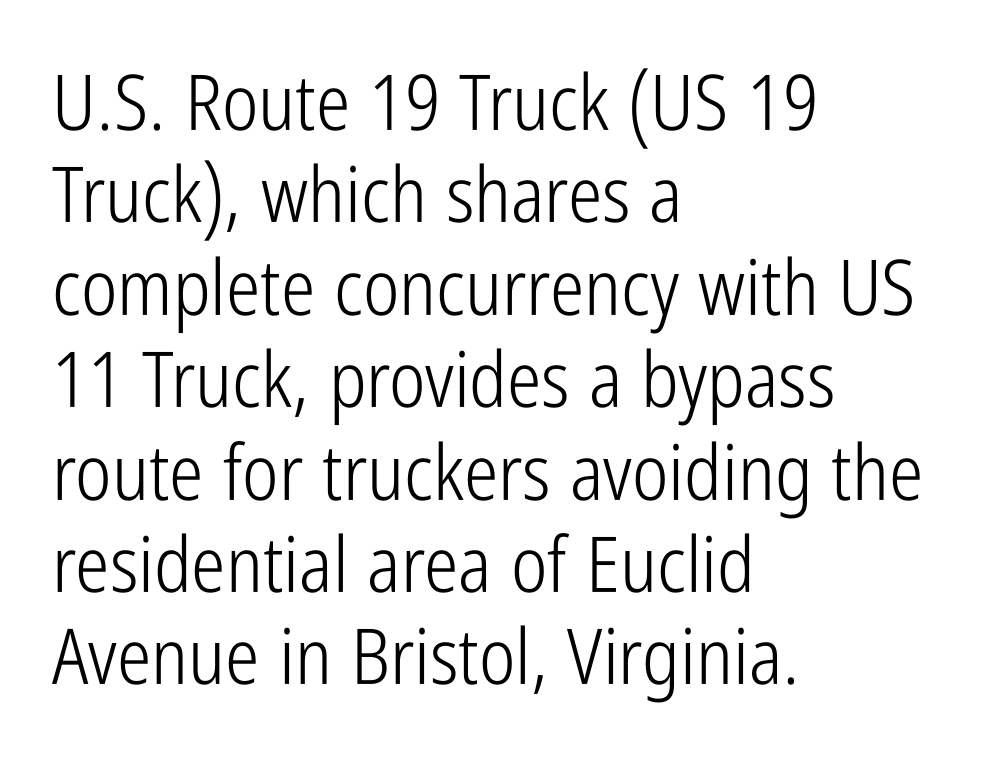
Q: Is the text bold? A: No.
Q: Is the text italic (slanted)? A: No, it is upright.
Q: Is the typeface a serif or a sans-serif typeface? A: Sans-serif.
Q: Is the text underlined? A: No.
Q: How is the paragraph aligned? A: Left-aligned.
Q: Is the spacing between letters normal or unusually wide? A: Normal.
Q: Width (condensed, normal, or wide)? A: Condensed.
Q: Stroke contrast? A: Low.
Q: x-height? A: Medium.
Q: Monospaced? A: No.
